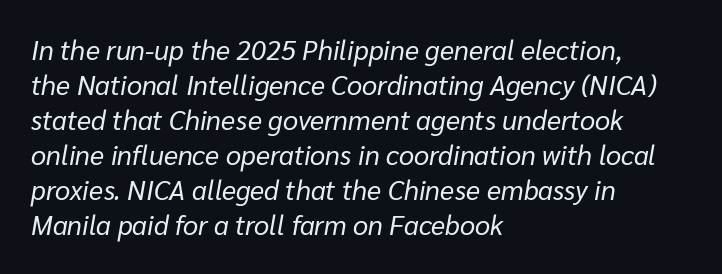
The compositor pushed each line to the left boundary. Stems here are at most as thick as an everyday book face. You could call the tracking neutral — neither tight nor loose. The leading is moderate, giving the passage an even texture.
